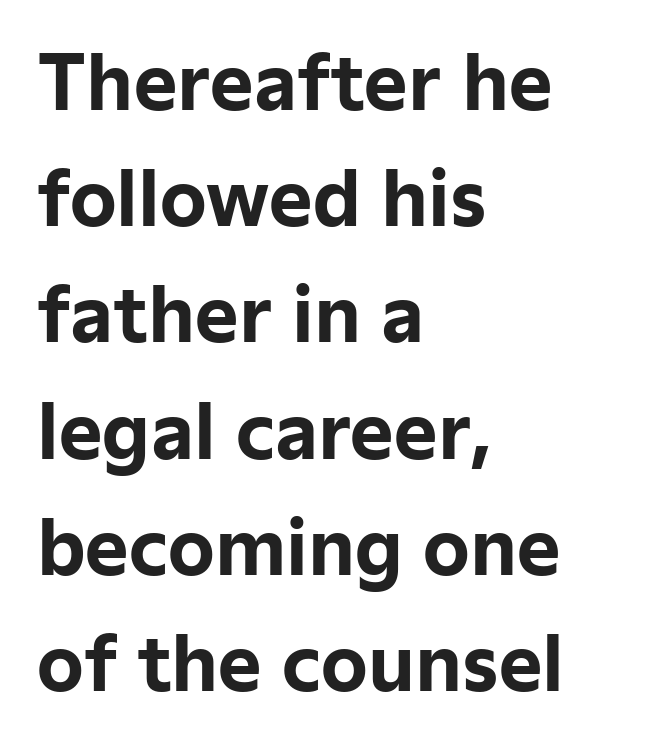
The image shows 74 px bold sans-serif type, upright; set left-aligned, normal line spacing (1.57x), normal letter spacing, not underlined; low stroke contrast and a medium x-height.
